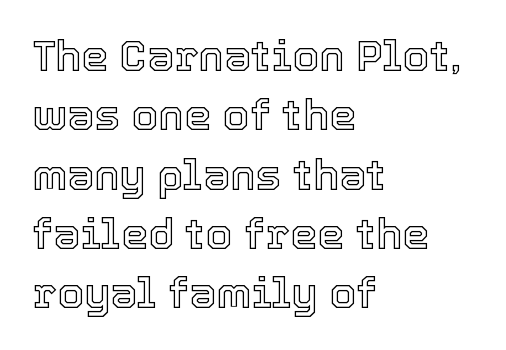
The image shows 43 px text type, upright; set left-aligned, normal line spacing (1.38x), normal letter spacing, not underlined; a medium x-height.
